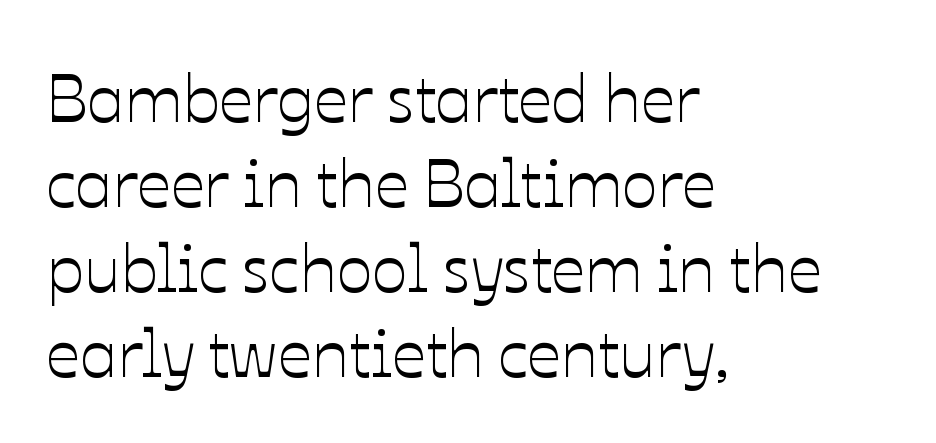
A normal amount of white space separates one row of letters from the next. Glyph-to-glyph distance matches everyday printed text. The rendering uses natural spacing where letterforms have individual widths. Only glyphs here, with clear space below each row.
